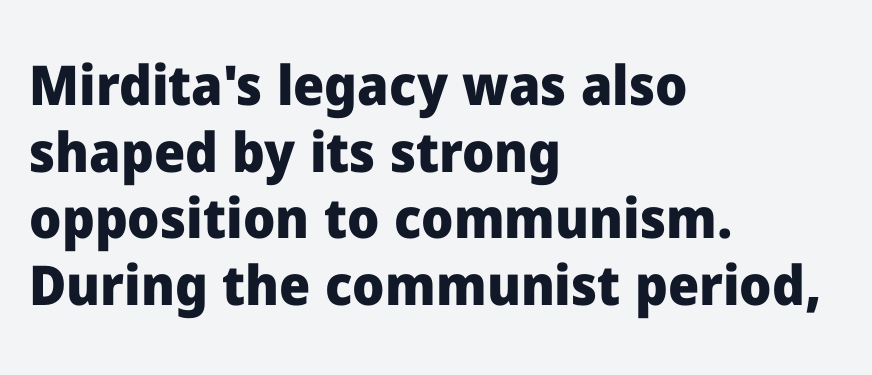
Q: Is the text bold? A: Yes.
Q: Is the text italic (slanted)? A: No, it is upright.
Q: Is the typeface a serif or a sans-serif typeface? A: Sans-serif.
Q: Is the text underlined? A: No.
Q: How is the paragraph aligned? A: Left-aligned.
Q: Is the spacing between letters normal or unusually wide? A: Normal.
Q: Width (condensed, normal, or wide)? A: Normal.
Q: Stroke contrast? A: Low.
Q: x-height? A: Medium.
Q: Monospaced? A: No.
